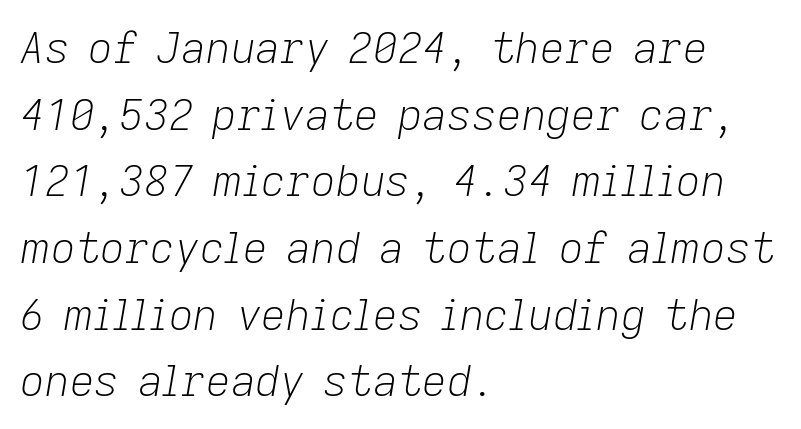
The face used here is proportionally spaced, like ordinary book or web type. The block of text has a typical density, with ordinary space between rows. The specimen omits any rule beneath the text block's lines. Horizontally, the lines are justified to the leading edge only. The whole block is typeset with a tilt. Each stroke keeps to a modest, everyday thickness or less.
